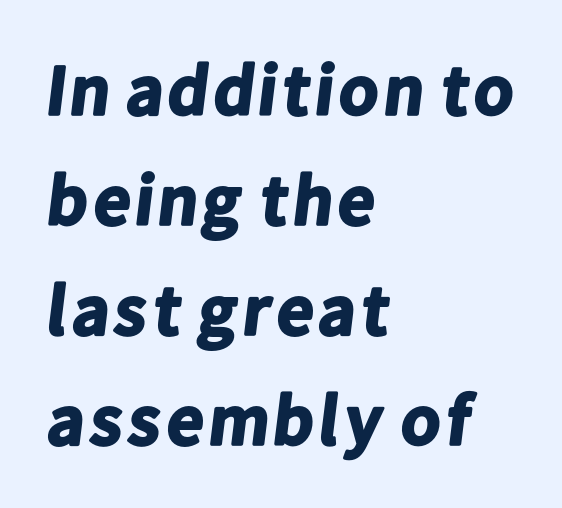
The image shows 72 px bold sans-serif type; set left-aligned, normal line spacing (1.53x), normal letter spacing, not underlined; low stroke contrast and a medium x-height.
